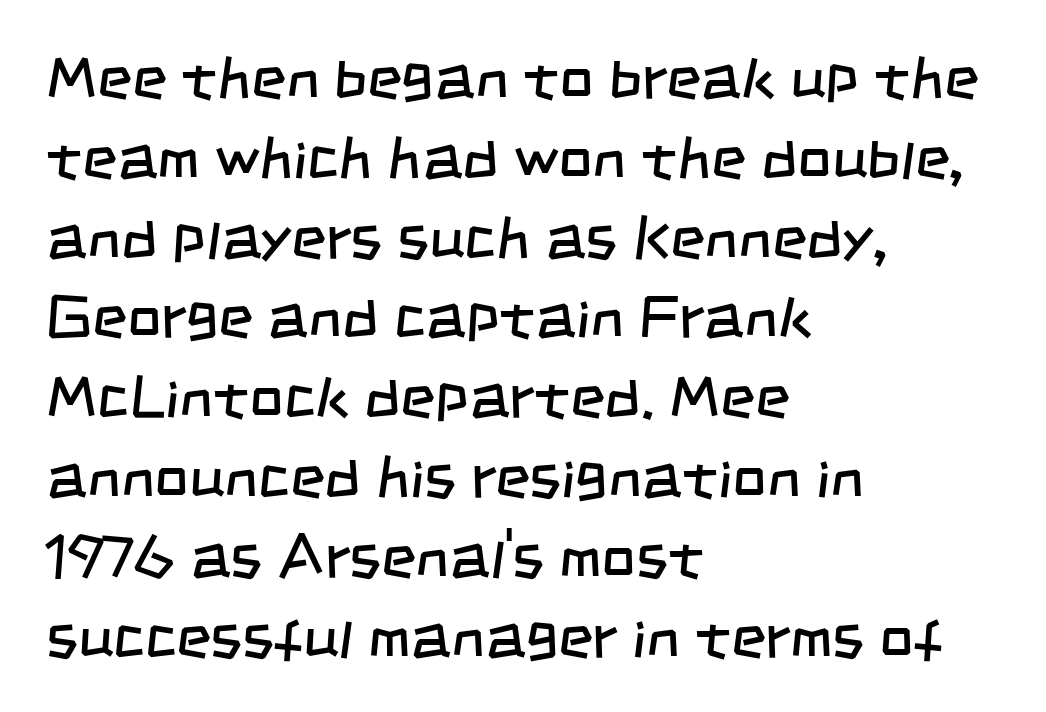
The characters are drawn with everyday or finer stroke widths. Nobody drew a line under any word here. To sum up the face: it is a sans, with no serifs. Inter-character spacing is left at the font's built-in metrics. These lines are rendered in a variable-pitch font.
